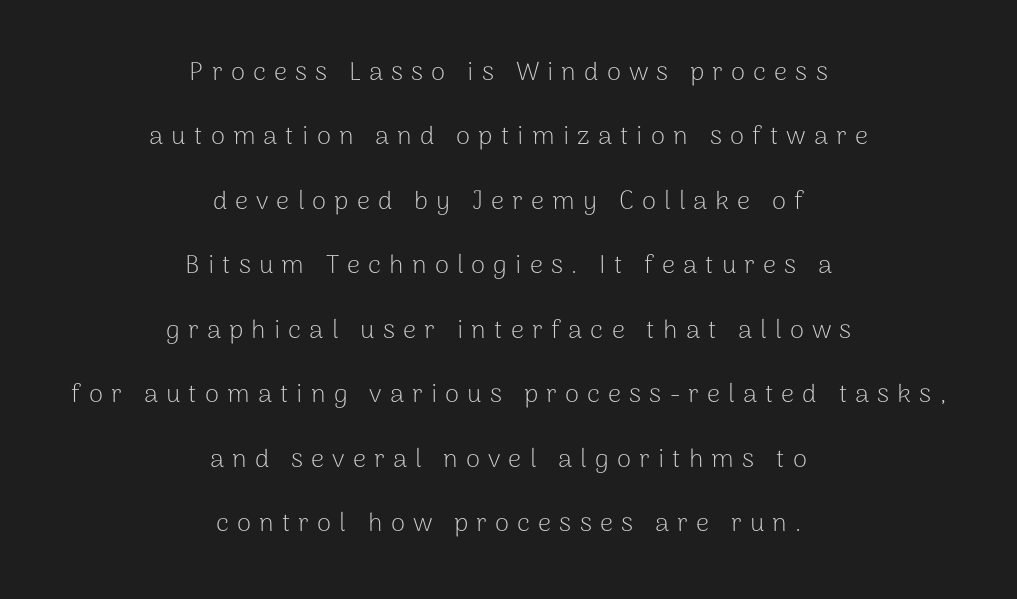
The image shows 26 px text type, upright; set centered, loose line spacing (2.48x), unusually wide letter spacing (+0.31 em), not underlined.
